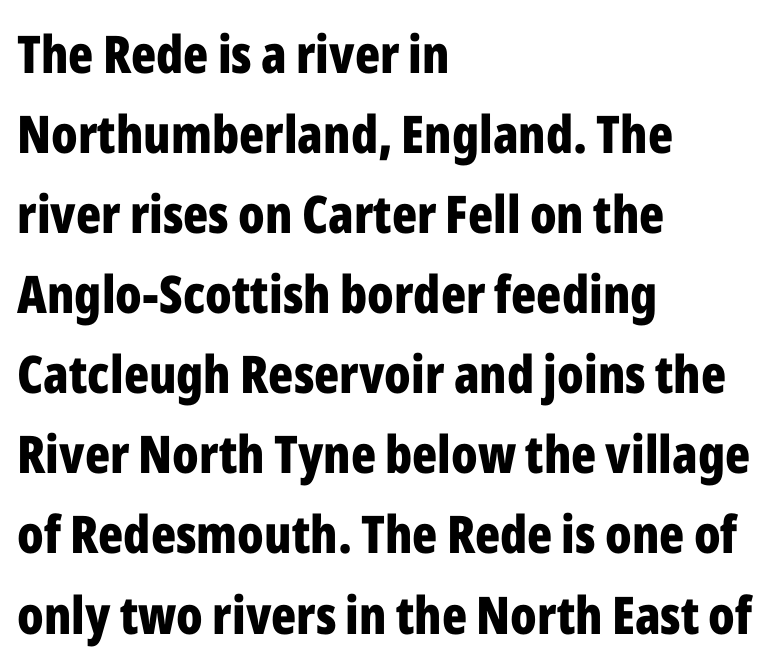
The image shows 52 px bold, condensed sans-serif type, upright; set left-aligned, normal line spacing (1.54x), normal letter spacing, not underlined; low stroke contrast and a medium x-height.
